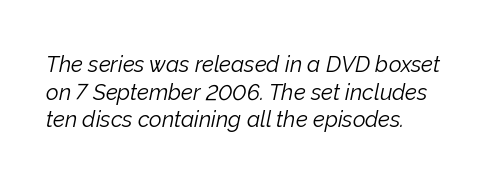
Q: Is the text bold? A: No.
Q: Is the text italic (slanted)? A: Yes, it leans right by about 12 degrees.
Q: Is the text underlined? A: No.
Q: How is the paragraph aligned? A: Left-aligned.
Q: Is the spacing between letters normal or unusually wide? A: Normal.
Q: Is the spacing between lines tight, normal or loose? A: Normal.
